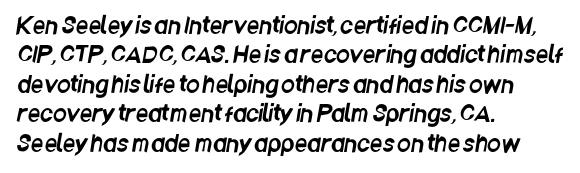
Q: Is the text underlined? A: No.
Q: How is the paragraph aligned? A: Left-aligned.
Q: Is the spacing between letters normal or unusually wide? A: Normal.
Q: Is the spacing between lines tight, normal or loose? A: Normal.
